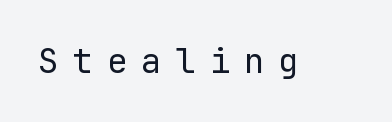
{"serif": "no", "italic": "no", "bold": "no", "weight": "regular", "width": "normal", "stroke_contrast": "low", "x_height": "medium", "monospaced": "yes", "underline": "no", "letter_spacing": "wide", "letter_spacing_em": 0.41, "glyph_px": 34}
